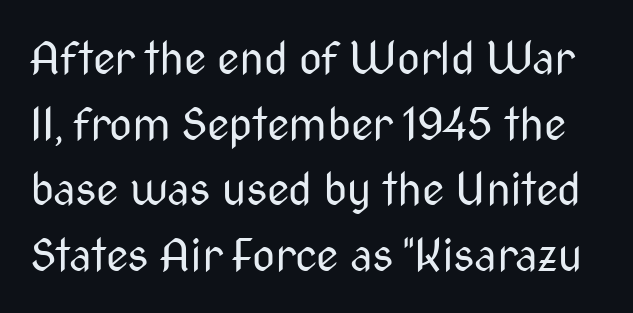
{"serif": "no", "italic": "no", "bold": "no", "weight": "regular", "width": "condensed", "stroke_contrast": "medium", "x_height": "medium", "monospaced": "no", "underline": "no", "line_spacing": "normal", "line_spacing_ratio": 1.46, "letter_spacing": "normal", "letter_spacing_em": 0.0, "glyph_px": 45}
